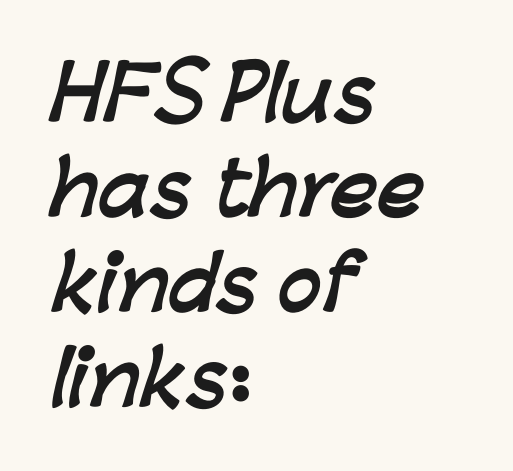
Q: Is the text bold? A: Yes.
Q: Is the typeface a serif or a sans-serif typeface? A: Sans-serif.
Q: Is the text underlined? A: No.
Q: How is the paragraph aligned? A: Left-aligned.
Q: Is the spacing between letters normal or unusually wide? A: Normal.
Q: Is the spacing between lines tight, normal or loose? A: Normal.
Q: Width (condensed, normal, or wide)? A: Normal.
Q: Stroke contrast? A: Low.
Q: x-height? A: Medium.
Q: Monospaced? A: No.
